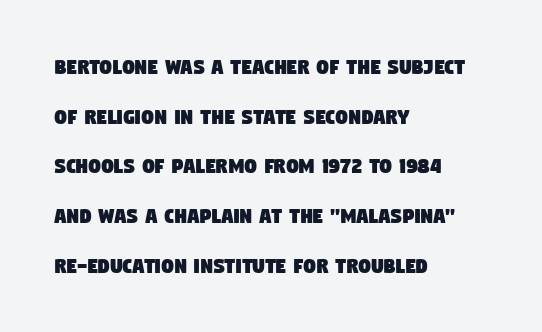
Airy leading. The paragraph shown leans on its left margin. No extra tracking has been applied to these lines. Bare-footed words on every line.
